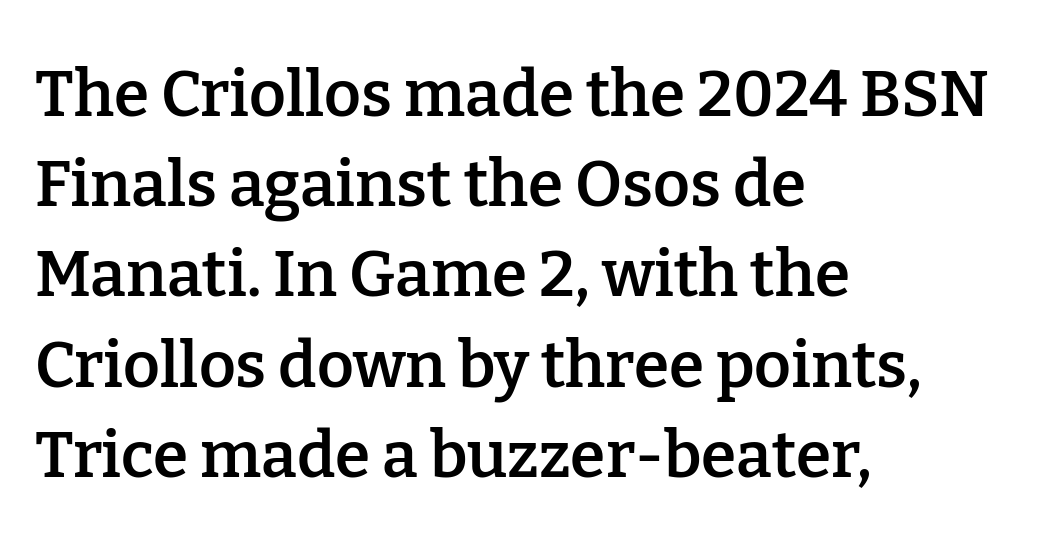
{"serif": "yes", "italic": "no", "bold": "semi", "weight": "semibold", "width": "normal", "stroke_contrast": "low", "x_height": "medium", "monospaced": "no", "underline": "no", "align": "left", "line_spacing": "normal", "line_spacing_ratio": 1.41, "letter_spacing": "normal", "letter_spacing_em": 0.0, "glyph_px": 64}
